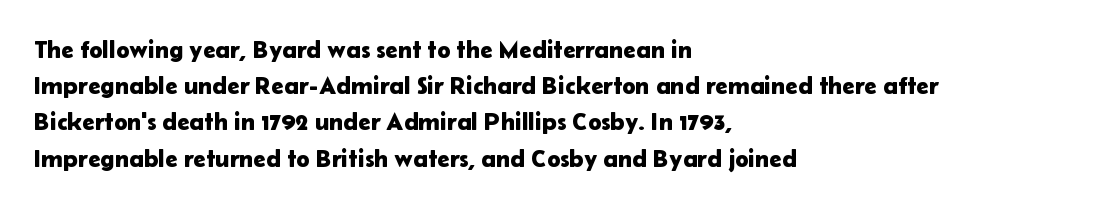
The image shows 25 px text type, upright; set left-aligned, normal line spacing (1.45x), normal letter spacing, not underlined.
